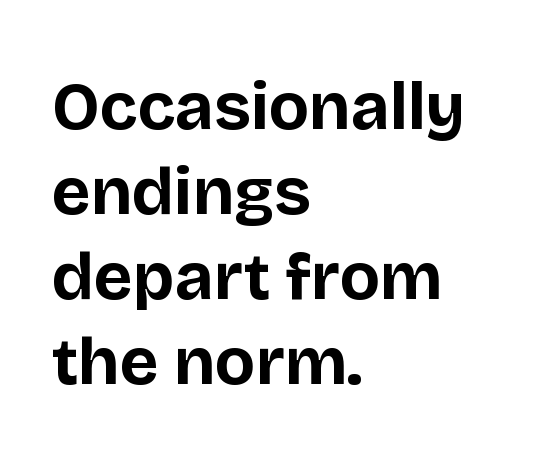
Q: Is the text bold? A: Yes.
Q: Is the text italic (slanted)? A: No, it is upright.
Q: Is the typeface a serif or a sans-serif typeface? A: Sans-serif.
Q: Is the text underlined? A: No.
Q: How is the paragraph aligned? A: Left-aligned.
Q: Is the spacing between letters normal or unusually wide? A: Normal.
Q: Is the spacing between lines tight, normal or loose? A: Normal.
Q: Width (condensed, normal, or wide)? A: Normal.
Q: Stroke contrast? A: Low.
Q: x-height? A: Large.
Q: Monospaced? A: No.
